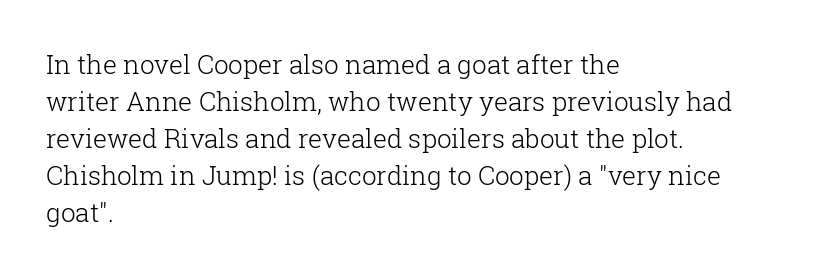
{"italic": "no", "bold": "no", "underline": "no", "align": "left", "line_spacing": "normal", "line_spacing_ratio": 1.42, "letter_spacing": "normal", "letter_spacing_em": 0.0, "glyph_px": 26}
